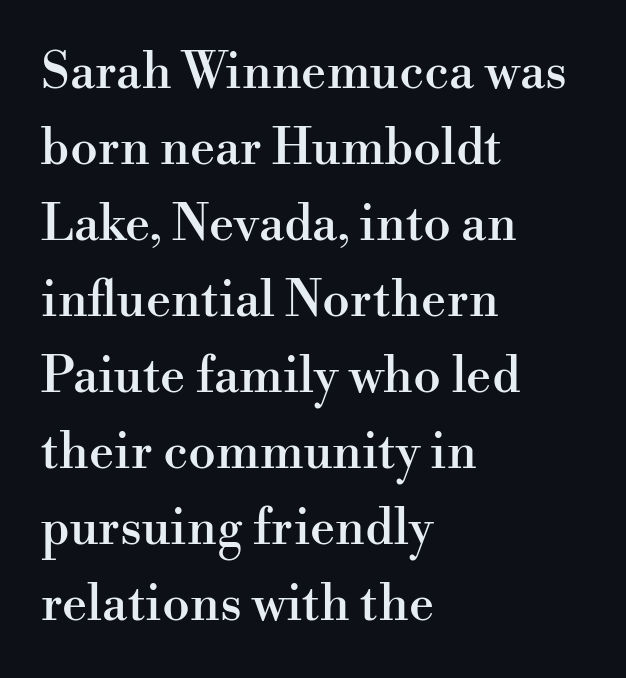
Inter-character spacing is left at the font's built-in metrics. Italic: no, the glyphs are upright roman. The rows are spaced the way most documents space them. Check where the strokes stop: tiny serifs finish them off. One-word summary of the alignment: left.
